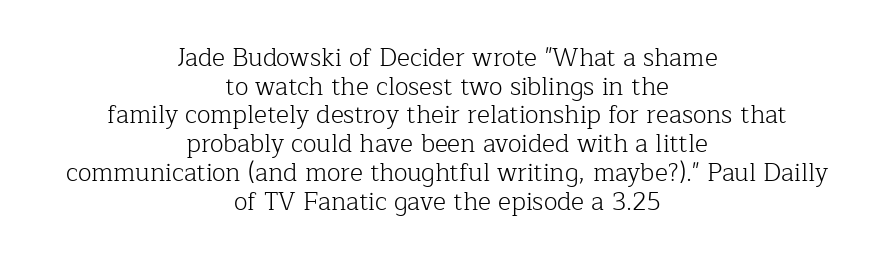
{"italic": "no", "bold": "no", "underline": "no", "align": "center", "line_spacing": "tight", "line_spacing_ratio": 1.15, "letter_spacing": "normal", "letter_spacing_em": 0.0, "glyph_px": 25}
